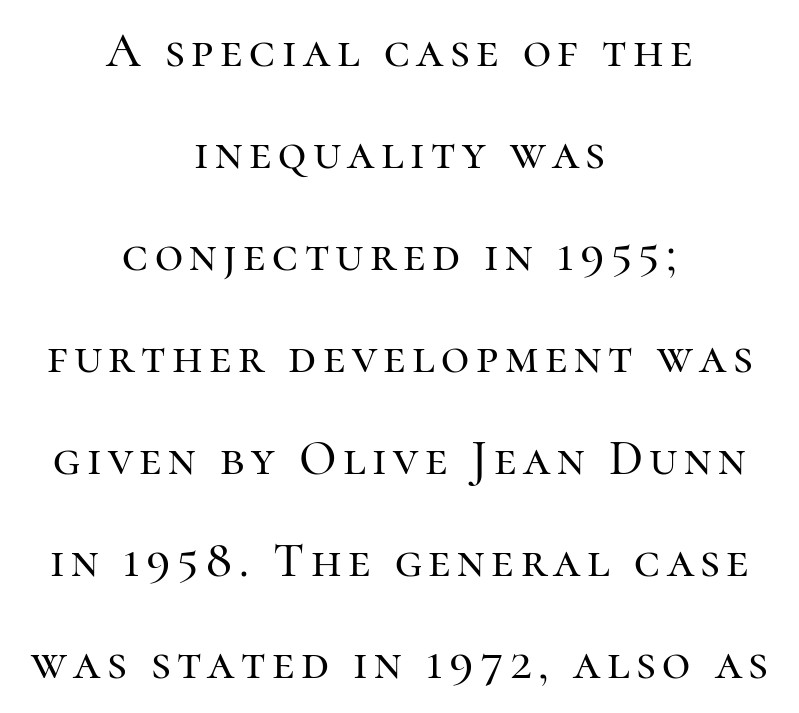
Proportional: the letters do not fall into vertical columns. The glyphs are unaccompanied by any horizontal stroke below them. Casual observation: everything's sitting right in the middle. You can tell it's not italic because the verticals are truly vertical.
